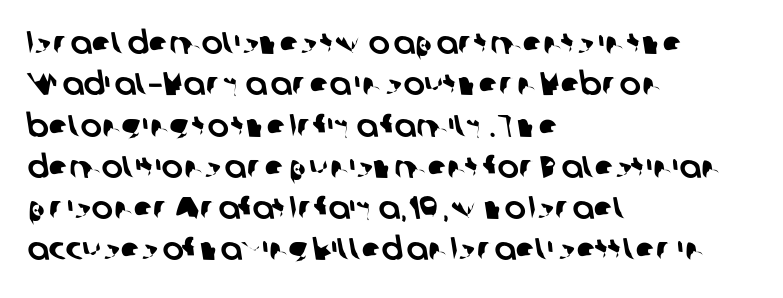
Q: Is the typeface a serif or a sans-serif typeface? A: Sans-serif.
Q: Is the text underlined? A: No.
Q: How is the paragraph aligned? A: Left-aligned.
Q: Is the spacing between letters normal or unusually wide? A: Normal.
Q: Is the spacing between lines tight, normal or loose? A: Normal.
Q: Width (condensed, normal, or wide)? A: Normal.
Q: Stroke contrast? A: Low.
Q: x-height? A: Medium.
Q: Monospaced? A: No.
